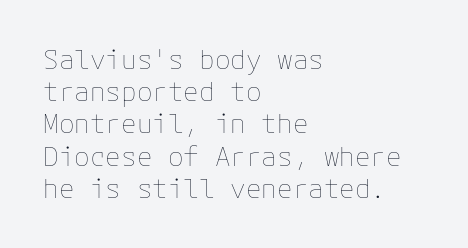
Q: Is the text bold? A: No.
Q: Is the text italic (slanted)? A: No, it is upright.
Q: Is the text underlined? A: No.
Q: How is the paragraph aligned? A: Left-aligned.
Q: Is the spacing between letters normal or unusually wide? A: Normal.
